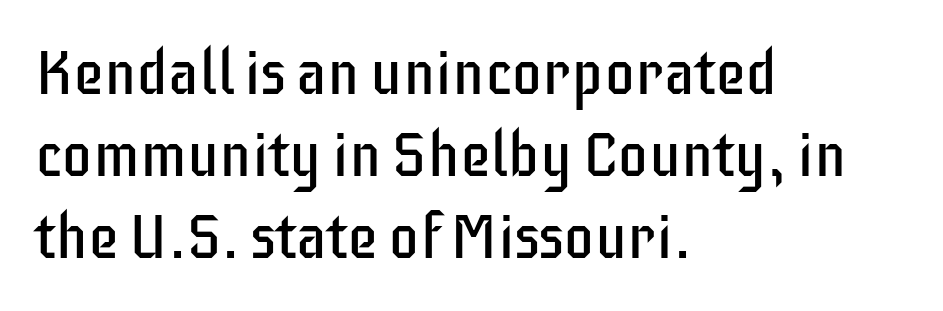
The image shows 62 px regular-weight, condensed sans-serif type, upright; set left-aligned, normal line spacing (1.32x), normal letter spacing, not underlined; low stroke contrast and a large x-height.
